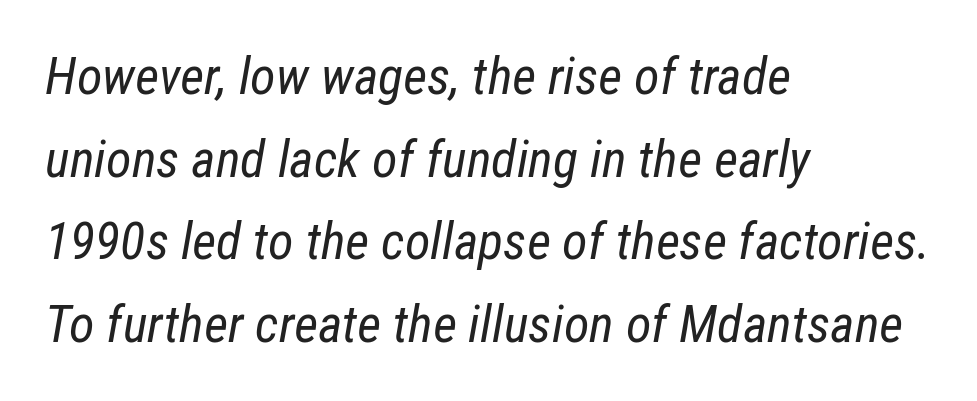
This is not heavy type; no bold has been used. Glance below the letters and you will spot only blank space. Think of a printed novel: that variable character pitch is what you see here. Reading down the column, the eye jumps a familiar distance to each next line. Casual observation: everything's shoved over to the left.
